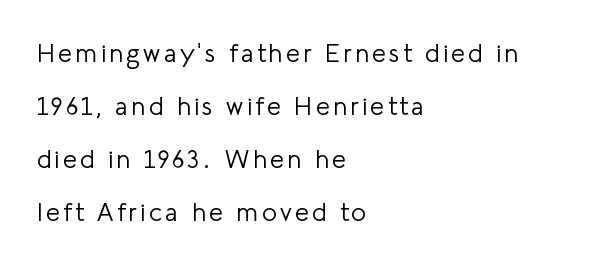
The image shows 25 px text type, upright; set left-aligned, loose line spacing (2.12x), not underlined.
